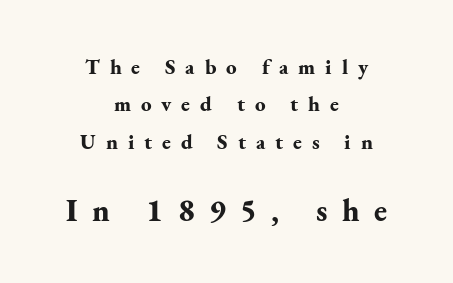
The glyphs are unaccompanied by any horizontal stroke below them. Substantial extra tracking has been applied to these lines. Here the designer chose a conventional face with non-uniform glyph widths. The lettering stays uniformly vertical, giving the passage a roman look. In this sample the second text group is rendered at the bigger scale.
